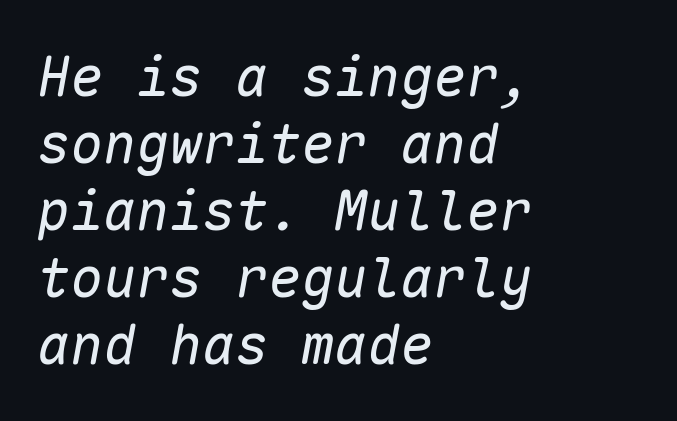
{"italic": "yes", "lean": "right", "slant_degrees": 10, "bold": "no", "weight": "regular", "width": "normal", "stroke_contrast": "low", "x_height": "medium", "monospaced": "yes", "underline": "no", "align": "left", "line_spacing_ratio": 1.22, "letter_spacing": "normal", "letter_spacing_em": 0.0, "glyph_px": 55}
